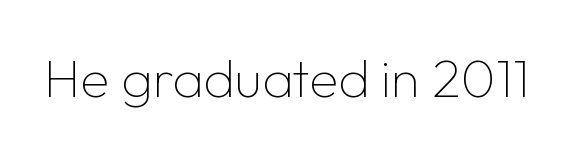
Q: Is the text bold? A: No.
Q: Is the text italic (slanted)? A: No, it is upright.
Q: Is the typeface a serif or a sans-serif typeface? A: Sans-serif.
Q: Is the text underlined? A: No.
Q: Is the spacing between letters normal or unusually wide? A: Normal.
Q: Width (condensed, normal, or wide)? A: Normal.
Q: Stroke contrast? A: Low.
Q: x-height? A: Medium.
Q: Monospaced? A: No.
